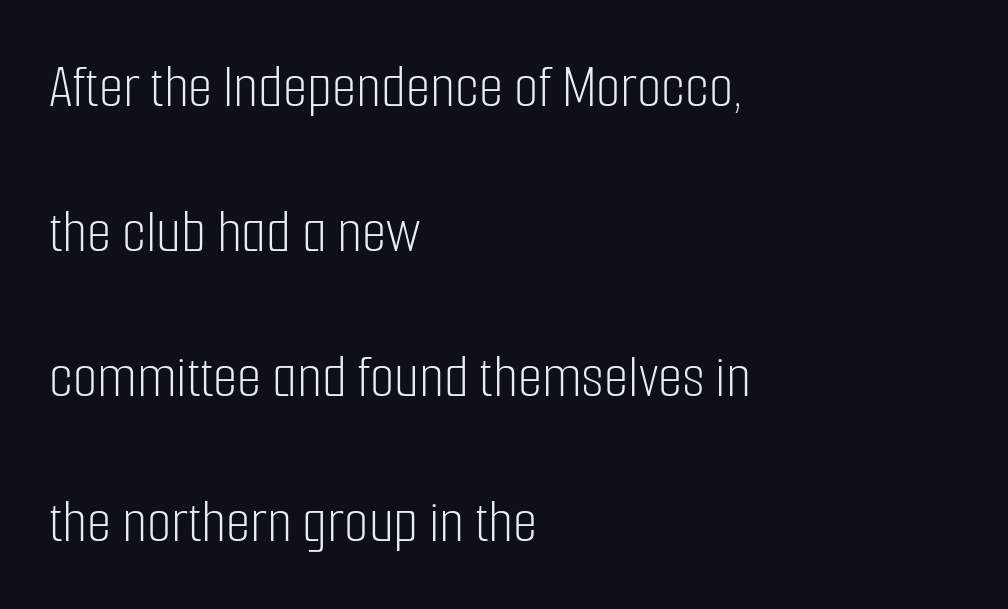
Q: Is the text bold? A: No.
Q: Is the text italic (slanted)? A: No, it is upright.
Q: Is the typeface a serif or a sans-serif typeface? A: Sans-serif.
Q: Is the text underlined? A: No.
Q: How is the paragraph aligned? A: Left-aligned.
Q: Is the spacing between letters normal or unusually wide? A: Normal.
Q: Is the spacing between lines tight, normal or loose? A: Loose.
Q: Width (condensed, normal, or wide)? A: Condensed.
Q: Stroke contrast? A: Low.
Q: x-height? A: Medium.
Q: Monospaced? A: No.
